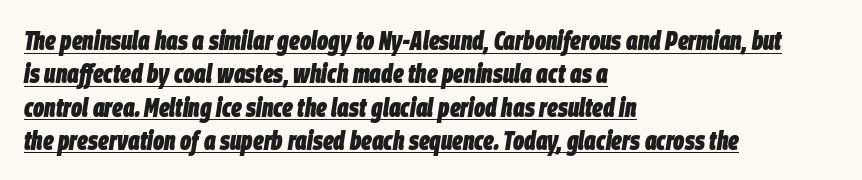
The image shows 26 px bold type, italic (leaning right); set left-aligned, normal line spacing (1.28x), normal letter spacing, underlined.
